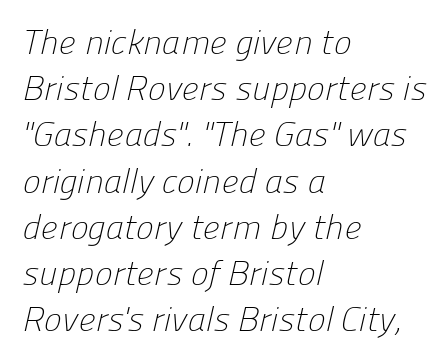
Interline gaps are of average width in this sample. Glance below the letters and you will spot only blank space. Ink coverage per letter is moderate at most. Think of a printed novel: that variable character pitch is what you see here. Standard letterfit; no display-style spreading of the glyphs.
